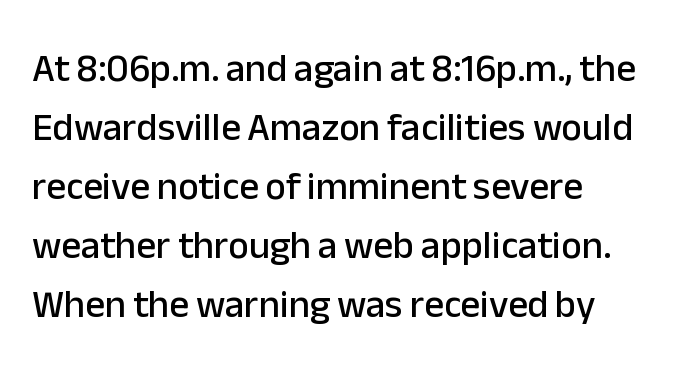
{"serif": "no", "italic": "no", "width": "normal", "stroke_contrast": "low", "x_height": "medium", "monospaced": "no", "underline": "no", "align": "left", "line_spacing": "normal", "line_spacing_ratio": 1.51, "letter_spacing": "normal", "letter_spacing_em": 0.0, "glyph_px": 39}
